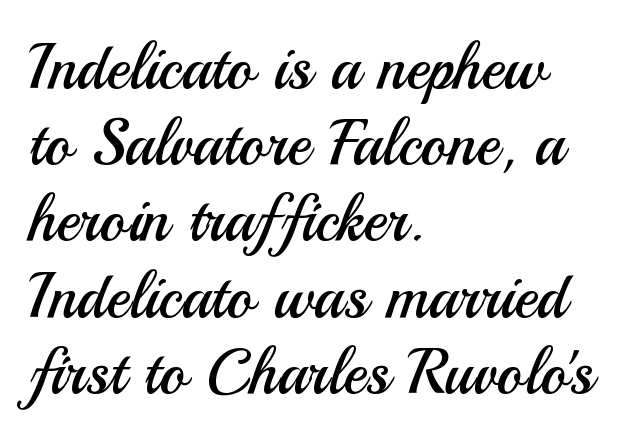
{"serif": "no", "bold": "no", "weight": "regular", "width": "normal", "stroke_contrast": "medium", "x_height": "small", "monospaced": "no", "underline": "no", "align": "left", "line_spacing_ratio": 1.21, "letter_spacing": "normal", "letter_spacing_em": 0.0, "glyph_px": 63}
